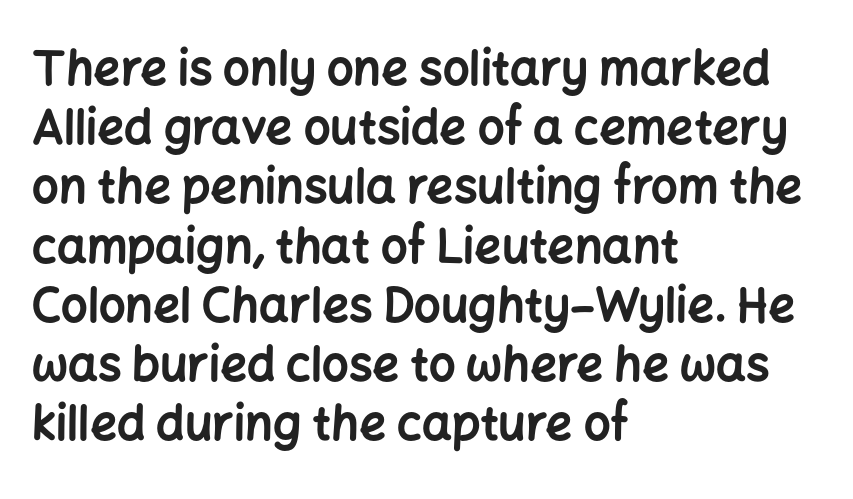
The image shows 47 px bold sans-serif type, upright; set left-aligned, normal line spacing (1.26x), normal letter spacing, not underlined; low stroke contrast and a medium x-height.
